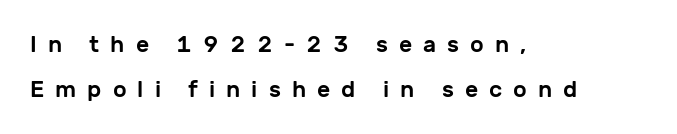
Q: Is the text italic (slanted)? A: No, it is upright.
Q: Is the text underlined? A: No.
Q: How is the paragraph aligned? A: Left-aligned.
Q: Is the spacing between letters normal or unusually wide? A: Unusually wide.
Q: Is the spacing between lines tight, normal or loose? A: Loose.
